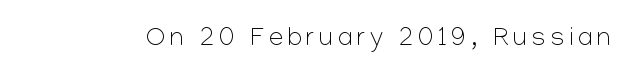
{"italic": "no", "bold": "no", "underline": "no", "glyph_px": 26}
